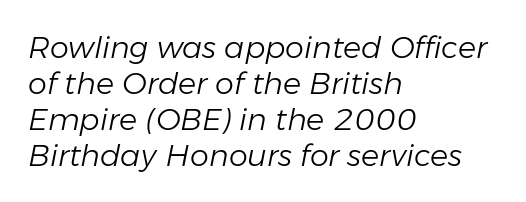
Looks like regular typesetting: each glyph gets only the width it needs. Has an underline been added? It has not. The passage is arranged the way most books set body copy — flush left. The letters sit at their default tracking, neither squeezed nor spread. This sample uses an oblique cut, with every glyph tilted off the vertical.
